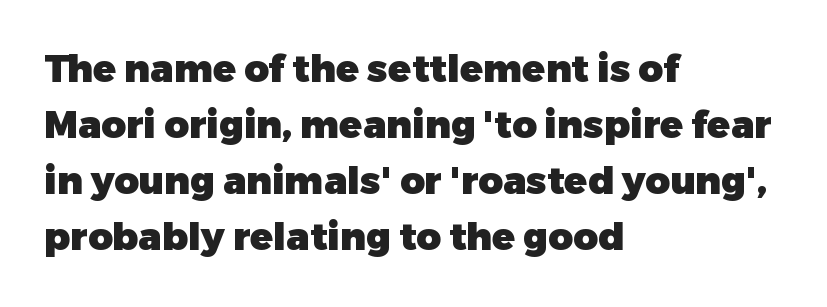
{"serif": "no", "italic": "no", "bold": "yes", "weight": "heavy", "width": "normal", "stroke_contrast": "low", "x_height": "medium", "monospaced": "no", "underline": "no", "align": "left", "line_spacing": "normal", "line_spacing_ratio": 1.47, "letter_spacing": "normal", "letter_spacing_em": 0.0, "glyph_px": 38}
